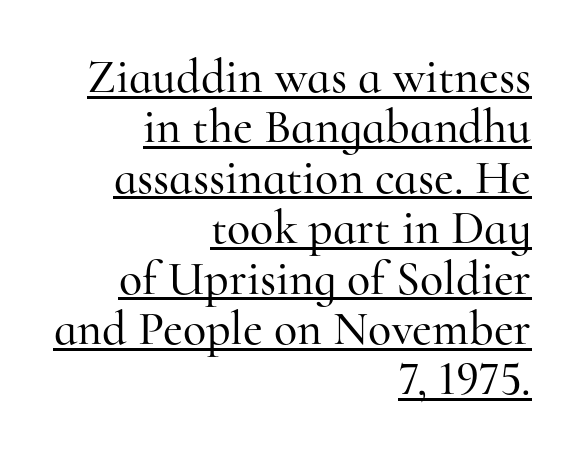
Q: Is the text italic (slanted)? A: No, it is upright.
Q: Is the typeface a serif or a sans-serif typeface? A: Serif.
Q: Is the text underlined? A: Yes.
Q: How is the paragraph aligned? A: Right-aligned.
Q: Is the spacing between letters normal or unusually wide? A: Normal.
Q: Is the spacing between lines tight, normal or loose? A: Tight.
Q: Width (condensed, normal, or wide)? A: Normal.
Q: Stroke contrast? A: High.
Q: x-height? A: Small.
Q: Monospaced? A: No.
